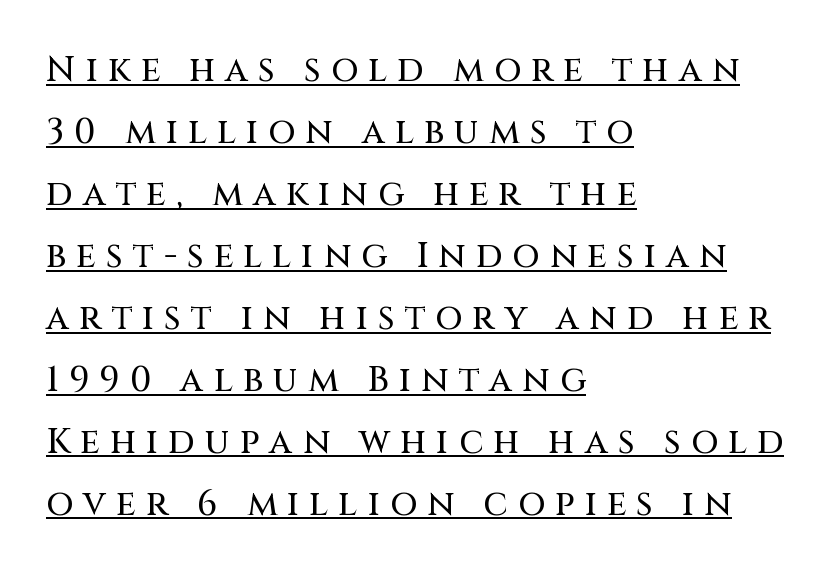
A typesetter would call this proportional, since set widths differ per character. Compared with a centered layout, this one pins lines to the left instead. The specimen reads as upright at a glance. Regarding serifs, this sample does without them.
